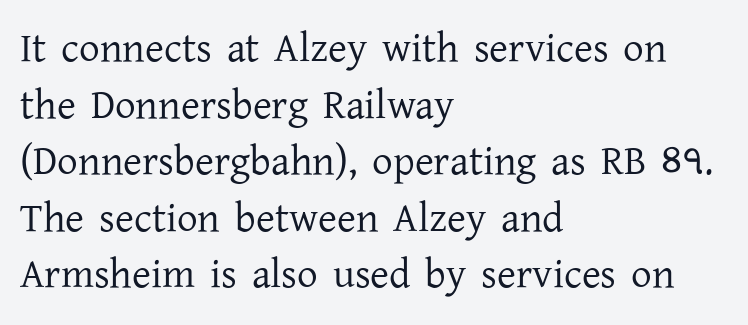
Q: Is the text bold? A: No.
Q: Is the text italic (slanted)? A: No, it is upright.
Q: Is the typeface a serif or a sans-serif typeface? A: Serif.
Q: Is the text underlined? A: No.
Q: How is the paragraph aligned? A: Left-aligned.
Q: Is the spacing between letters normal or unusually wide? A: Normal.
Q: Is the spacing between lines tight, normal or loose? A: Normal.
Q: Width (condensed, normal, or wide)? A: Normal.
Q: Stroke contrast? A: Low.
Q: x-height? A: Medium.
Q: Monospaced? A: No.
